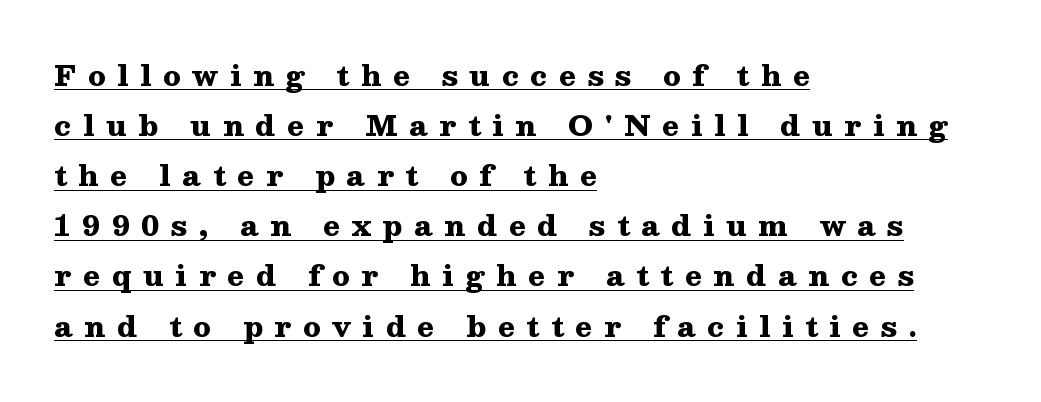
Descenders here cross a horizontal rule under the line. The line texture is sparse and dotted thanks to wide tracking. The lettering stays uniformly vertical, giving the passage a roman look. This sample has the flowing, uneven cadence of proportional lettering. Strokes here are thick enough to call this a true bold.
